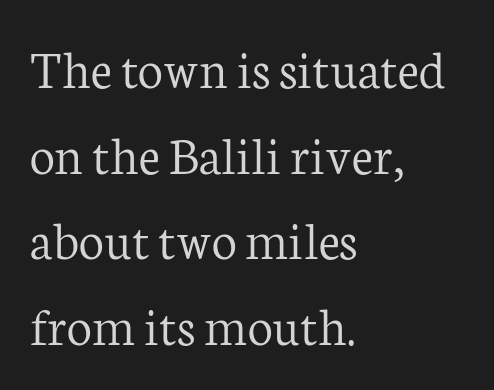
The image shows 56 px light serif type, upright; set left-aligned, normal line spacing (1.53x), normal letter spacing, not underlined; low stroke contrast and a medium x-height.
